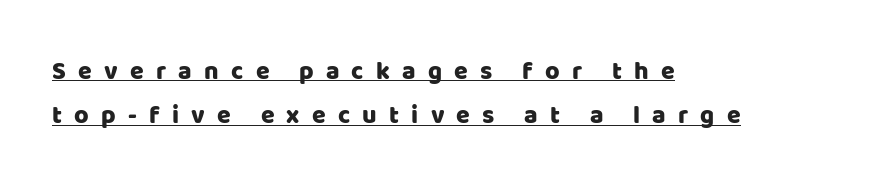
The image shows 25 px text type, upright; set left-aligned, line spacing 1.77x, unusually wide letter spacing (+0.49 em), underlined.
